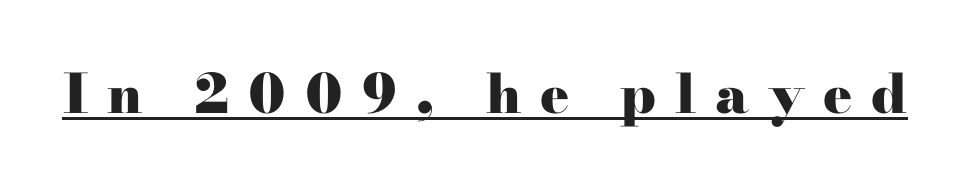
Q: Is the text bold? A: Yes.
Q: Is the text italic (slanted)? A: No, it is upright.
Q: Is the typeface a serif or a sans-serif typeface? A: Serif.
Q: Is the text underlined? A: Yes.
Q: Is the spacing between letters normal or unusually wide? A: Unusually wide.
Q: Width (condensed, normal, or wide)? A: Wide.
Q: Stroke contrast? A: High.
Q: x-height? A: Small.
Q: Monospaced? A: No.
